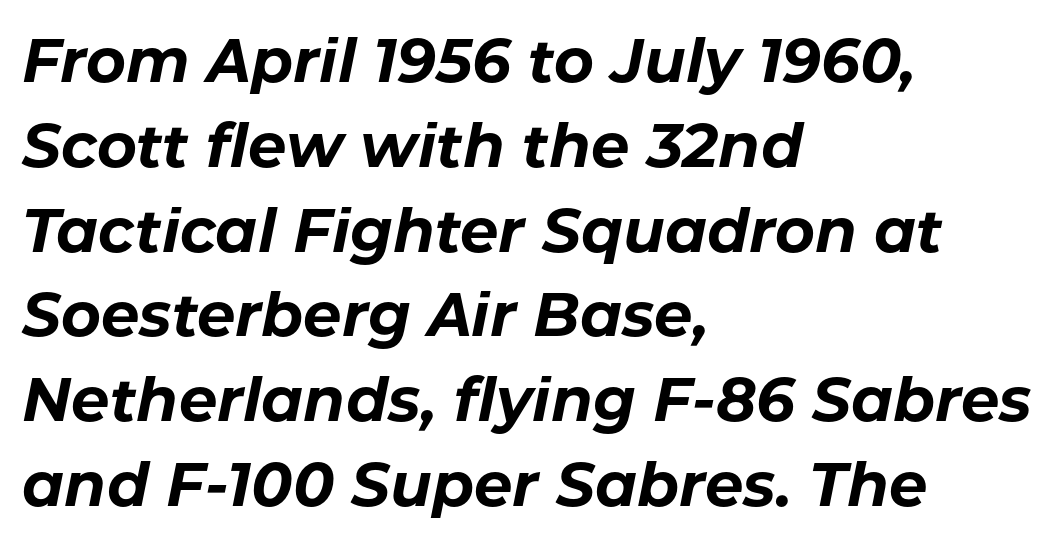
Q: Is the text bold? A: Yes.
Q: Is the text italic (slanted)? A: Yes, it leans right by about 11 degrees.
Q: Is the text underlined? A: No.
Q: How is the paragraph aligned? A: Left-aligned.
Q: Is the spacing between letters normal or unusually wide? A: Normal.
Q: Is the spacing between lines tight, normal or loose? A: Normal.
Q: Width (condensed, normal, or wide)? A: Normal.
Q: Stroke contrast? A: Low.
Q: x-height? A: Medium.
Q: Monospaced? A: No.
